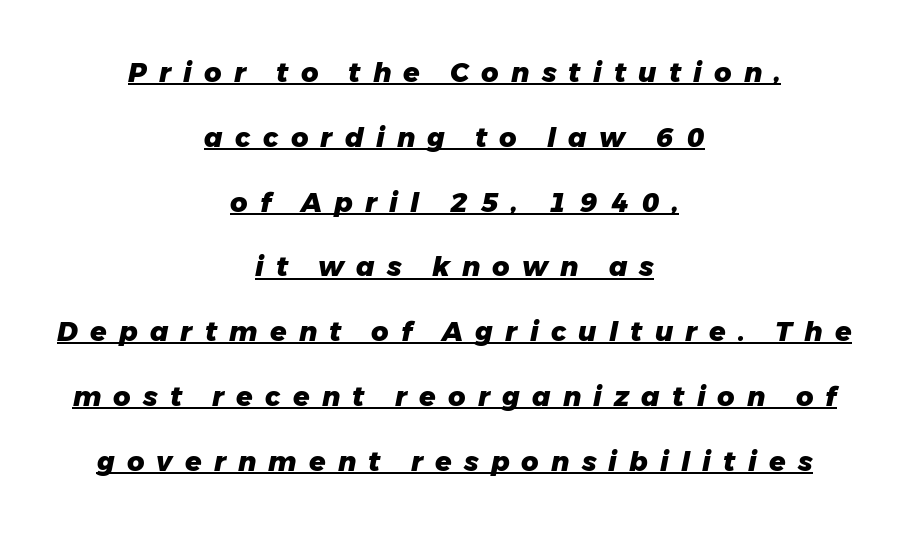
These lines stand farther apart than default settings would place them. Caption: multi-line text, centered on the measure. I'd describe the lettering as bold — thick and assertive. The letterforms stand isolated, each surrounded by extra space.
